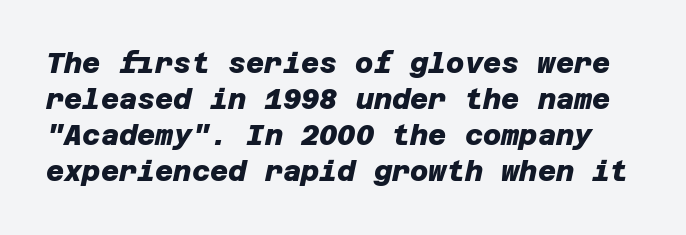
The image shows 28 px heavy sans-serif type; set normal line spacing (1.29x), normal letter spacing, not underlined; low stroke contrast and a large x-height.
